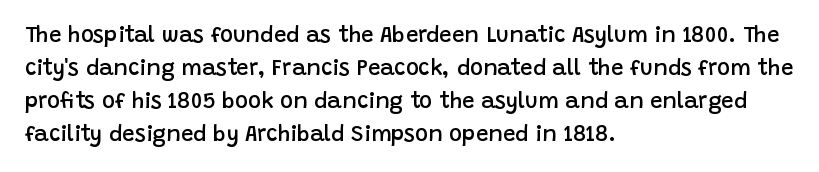
{"italic": "no", "bold": "semi", "underline": "no", "align": "left", "line_spacing": "normal", "line_spacing_ratio": 1.5, "letter_spacing": "normal", "letter_spacing_em": 0.0, "glyph_px": 22}
